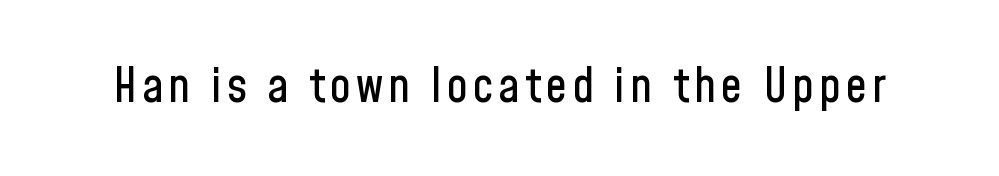
{"serif": "no", "italic": "no", "width": "condensed", "stroke_contrast": "low", "x_height": "medium", "monospaced": "no", "underline": "no", "glyph_px": 48}
